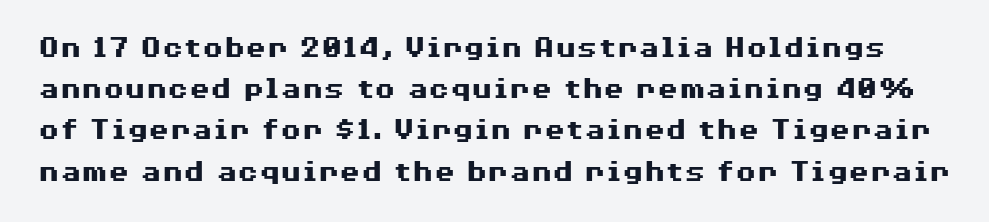
The image shows 31 px heavy, wide sans-serif type, upright; set normal line spacing (1.33x), normal letter spacing, not underlined; medium stroke contrast and a medium x-height.
